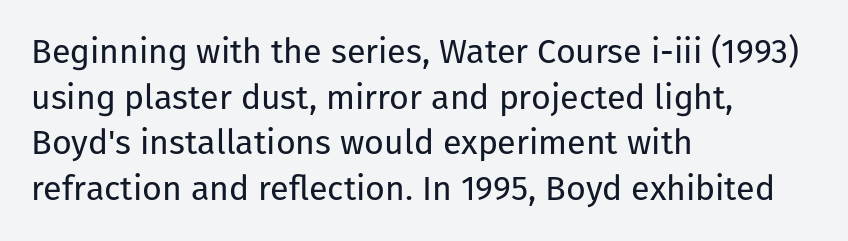
{"serif": "no", "italic": "no", "bold": "no", "weight": "regular", "width": "normal", "stroke_contrast": "low", "x_height": "medium", "monospaced": "no", "underline": "no", "align": "left", "line_spacing": "normal", "line_spacing_ratio": 1.34, "letter_spacing": "normal", "letter_spacing_em": 0.0, "glyph_px": 34}
